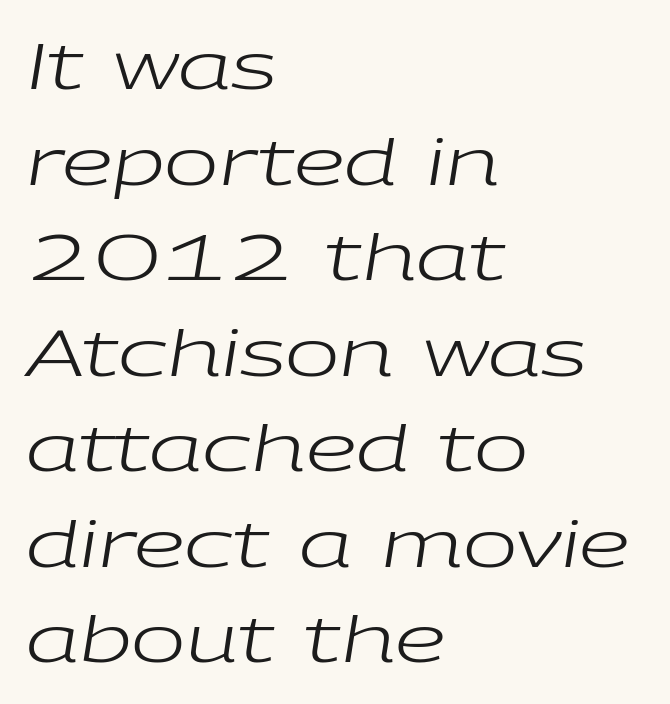
Q: Is the text bold? A: No.
Q: Is the text italic (slanted)? A: Yes, it leans right by about 9 degrees.
Q: Is the text underlined? A: No.
Q: How is the paragraph aligned? A: Left-aligned.
Q: Is the spacing between letters normal or unusually wide? A: Normal.
Q: Is the spacing between lines tight, normal or loose? A: Normal.
Q: Width (condensed, normal, or wide)? A: Wide.
Q: Stroke contrast? A: Low.
Q: x-height? A: Medium.
Q: Monospaced? A: No.
